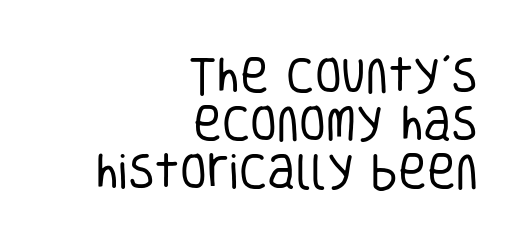
{"serif": "no", "italic": "no", "bold": "no", "weight": "regular", "width": "condensed", "stroke_contrast": "low", "x_height": "large", "monospaced": "no", "underline": "no", "align": "right", "line_spacing_ratio": 1.23, "letter_spacing": "normal", "letter_spacing_em": 0.0, "glyph_px": 39}
